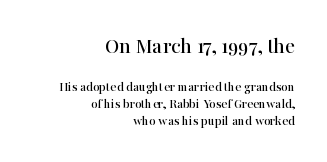
{"italic": "no", "underline": "no", "align": "right", "line_spacing_ratio": 1.2, "letter_spacing": "normal", "letter_spacing_em": 0.0, "larger_block": "first", "size_ratio": 1.64, "glyph_px": 23}
